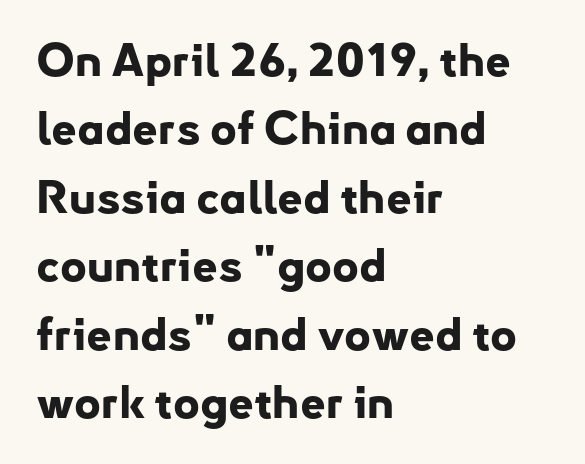
Q: Is the text bold? A: Yes.
Q: Is the text italic (slanted)? A: No, it is upright.
Q: Is the typeface a serif or a sans-serif typeface? A: Sans-serif.
Q: Is the text underlined? A: No.
Q: How is the paragraph aligned? A: Left-aligned.
Q: Is the spacing between letters normal or unusually wide? A: Normal.
Q: Is the spacing between lines tight, normal or loose? A: Normal.
Q: Width (condensed, normal, or wide)? A: Normal.
Q: Stroke contrast? A: Low.
Q: x-height? A: Small.
Q: Monospaced? A: No.
